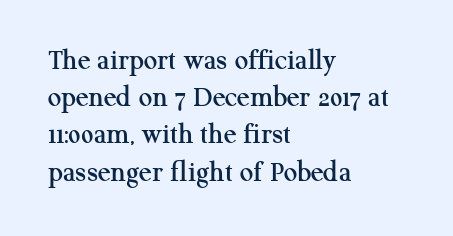
The image shows 30 px serif type, upright; set left-aligned, line spacing 1.24x, normal letter spacing, not underlined; medium stroke contrast and a medium x-height.
